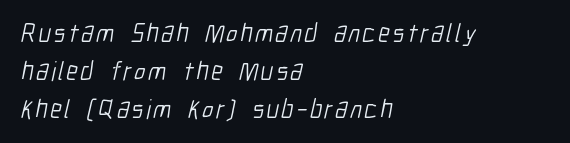
Q: Is the text bold? A: No.
Q: Is the text underlined? A: No.
Q: How is the paragraph aligned? A: Left-aligned.
Q: Is the spacing between lines tight, normal or loose? A: Normal.
